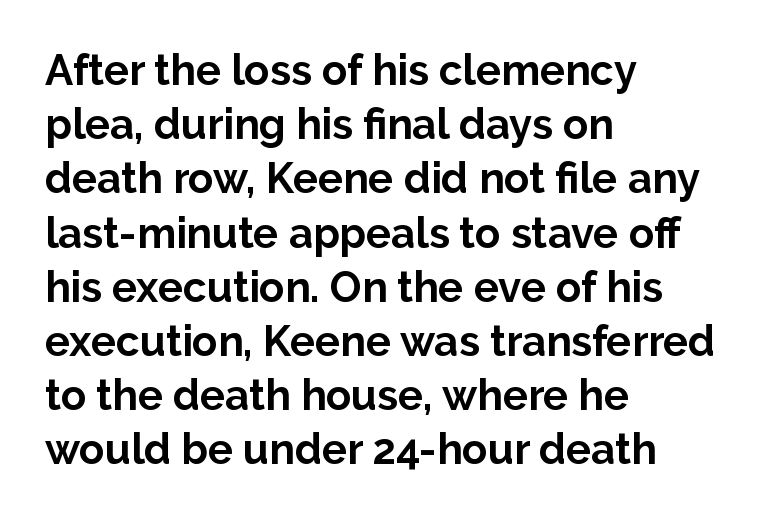
{"serif": "no", "italic": "no", "bold": "yes", "weight": "bold", "width": "normal", "stroke_contrast": "low", "x_height": "medium", "monospaced": "no", "underline": "no", "align": "left", "line_spacing": "normal", "line_spacing_ratio": 1.29, "letter_spacing": "normal", "letter_spacing_em": 0.0, "glyph_px": 42}
